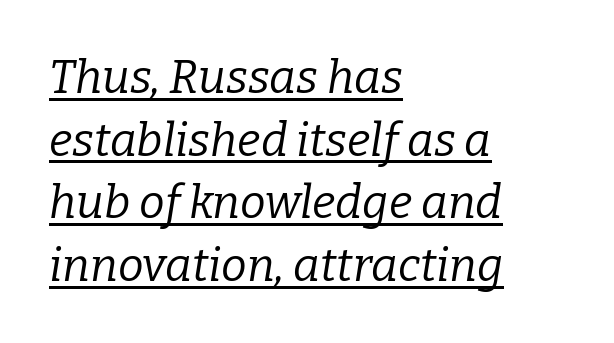
Q: Is the text bold? A: No.
Q: Is the text italic (slanted)? A: Yes, it leans right by about 9 degrees.
Q: Is the typeface a serif or a sans-serif typeface? A: Serif.
Q: Is the text underlined? A: Yes.
Q: How is the paragraph aligned? A: Left-aligned.
Q: Is the spacing between letters normal or unusually wide? A: Normal.
Q: Is the spacing between lines tight, normal or loose? A: Normal.
Q: Width (condensed, normal, or wide)? A: Normal.
Q: Stroke contrast? A: Low.
Q: x-height? A: Medium.
Q: Monospaced? A: No.
